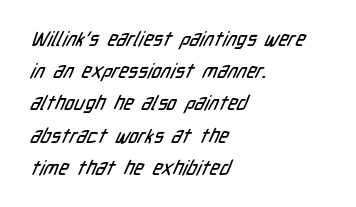
{"underline": "no", "align": "left", "line_spacing": "normal", "line_spacing_ratio": 1.61, "letter_spacing": "normal", "letter_spacing_em": 0.0, "glyph_px": 20}
